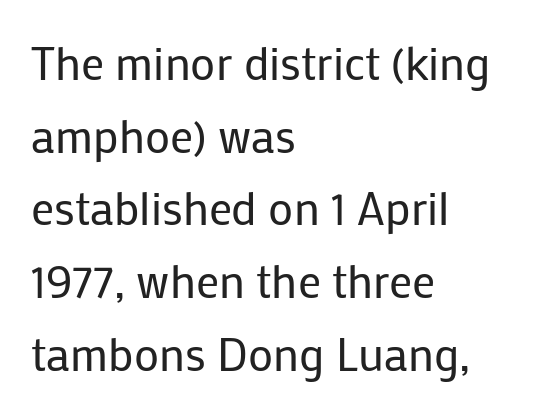
To sum up the face: it is a sans, with no serifs. Clear beneath every line of the passage. Caption: standard tracking, unaltered. A quiet, ordinary-to-light weight characterises the typeface. The letters advance in unequal steps, a hallmark of proportional type. These lines sit exactly where default settings would place them.
